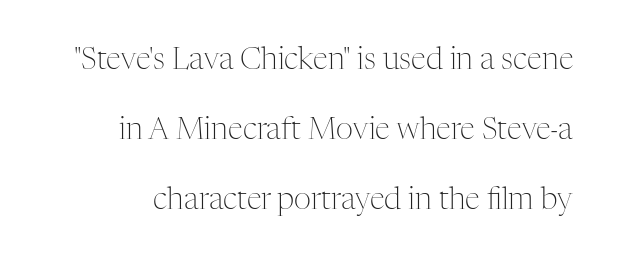
Q: Is the text bold? A: No.
Q: Is the text italic (slanted)? A: No, it is upright.
Q: Is the typeface a serif or a sans-serif typeface? A: Serif.
Q: Is the text underlined? A: No.
Q: Is the spacing between letters normal or unusually wide? A: Normal.
Q: Is the spacing between lines tight, normal or loose? A: Loose.
Q: Width (condensed, normal, or wide)? A: Normal.
Q: Stroke contrast? A: Medium.
Q: x-height? A: Medium.
Q: Monospaced? A: No.
